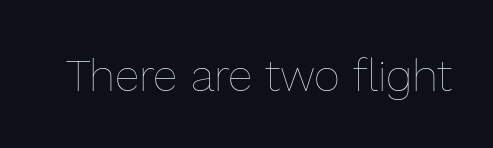
{"italic": "no", "bold": "no", "weight": "thin", "width": "normal", "x_height": "medium", "monospaced": "no", "underline": "no", "letter_spacing": "normal", "letter_spacing_em": 0.0, "glyph_px": 45}
